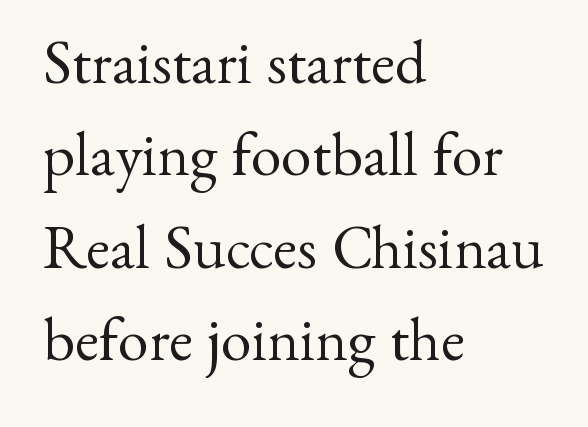
The image shows 62 px regular-weight serif type, upright; set left-aligned, normal line spacing (1.49x), normal letter spacing, not underlined; medium stroke contrast and a small x-height.
